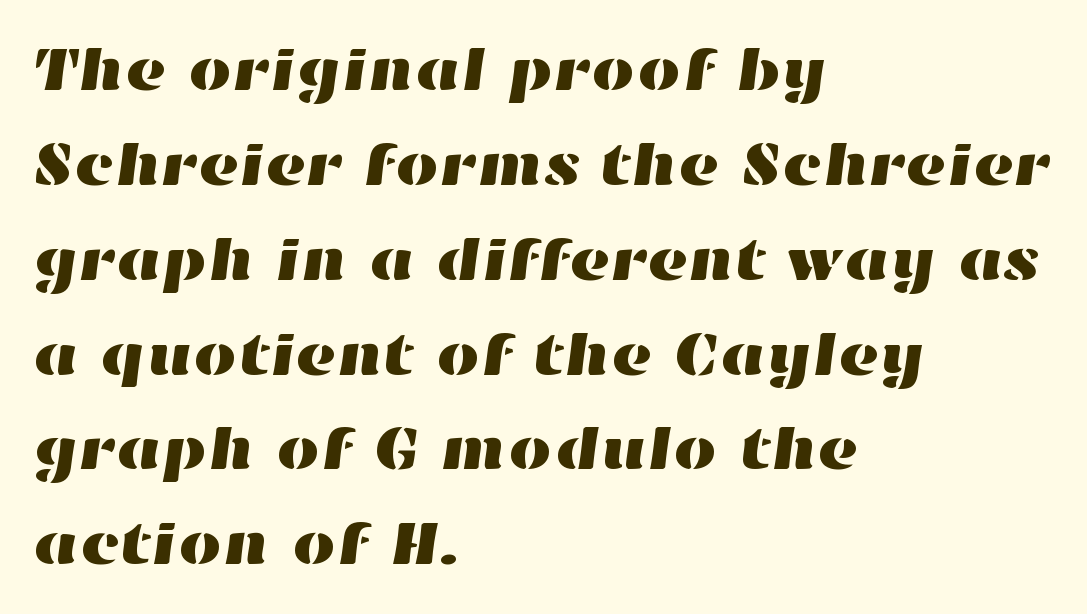
Whoever set this chose a conventional vertical rhythm. These lines keep a tight, regular rhythm from letter to letter. This sample is left-justified, so line endings fall wherever the words run out. Descender tails drop into unmarked territory. Varying glyph widths throughout — classic text-font behaviour.
